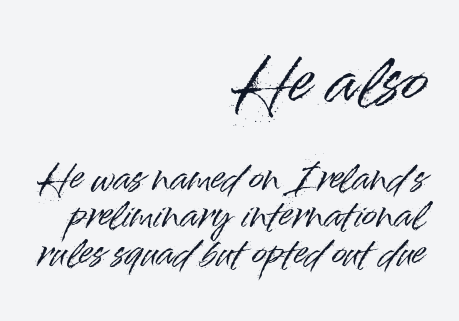
Q: Is the text italic (slanted)? A: Yes.
Q: Is the typeface a serif or a sans-serif typeface? A: Sans-serif.
Q: Is the text underlined? A: No.
Q: How is the paragraph aligned? A: Right-aligned.
Q: Is the spacing between letters normal or unusually wide? A: Normal.
Q: Is the spacing between lines tight, normal or loose? A: Tight.
Q: Which block of text is set in a larger size, the first (top) or the second (bottom)? A: The first (top) one.
Q: Width (condensed, normal, or wide)? A: Normal.
Q: Stroke contrast? A: High.
Q: x-height? A: Small.
Q: Monospaced? A: No.
